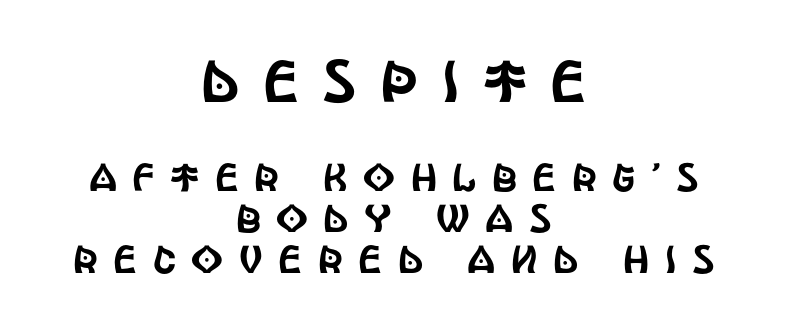
The image shows 59 px condensed sans-serif type, upright; set centered, tight line spacing (1.05x), unusually wide letter spacing (+0.4 em), not underlined; the first (top) block is 1.51x larger; a large x-height.
